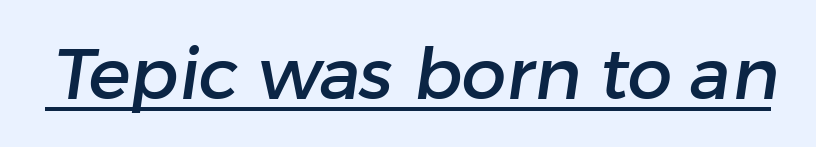
{"serif": "no", "width": "normal", "stroke_contrast": "low", "x_height": "medium", "monospaced": "no", "underline": "yes", "letter_spacing": "normal", "letter_spacing_em": 0.0, "glyph_px": 71}
